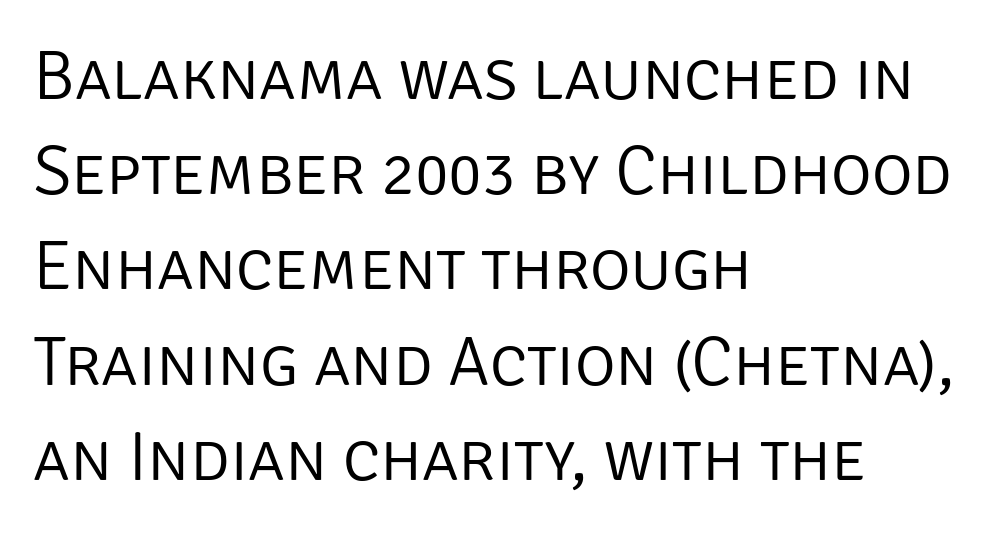
The specimen reads as upright at a glance. The type is set solid horizontally, with unmodified tracking. One-word summary of the alignment: left. Unmarked baselines from the first word to the last. No heavy texture on the line: the type isn't bold.
